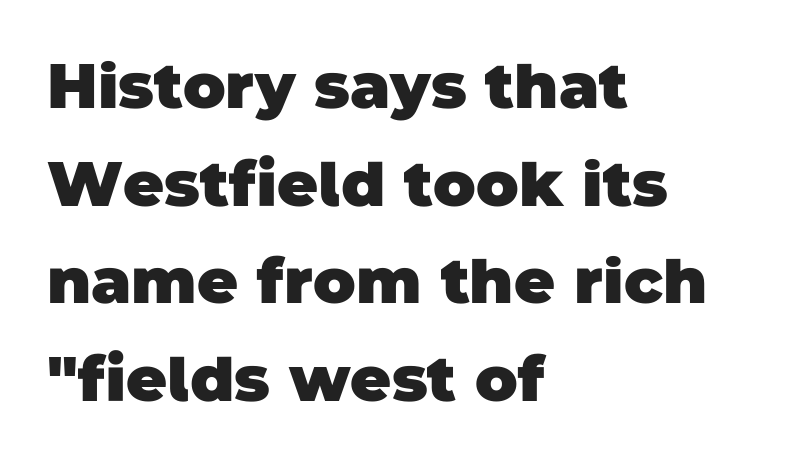
{"serif": "no", "bold": "yes", "weight": "heavy", "width": "normal", "stroke_contrast": "low", "x_height": "large", "monospaced": "no", "underline": "no", "align": "left", "line_spacing": "normal", "line_spacing_ratio": 1.55, "letter_spacing": "normal", "letter_spacing_em": 0.0, "glyph_px": 63}
